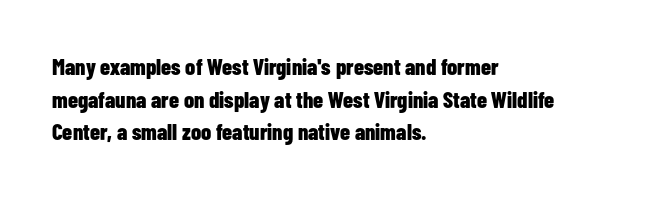
{"italic": "no", "bold": "yes", "underline": "no", "align": "left", "line_spacing": "normal", "line_spacing_ratio": 1.42, "letter_spacing": "normal", "letter_spacing_em": 0.0, "glyph_px": 23}
